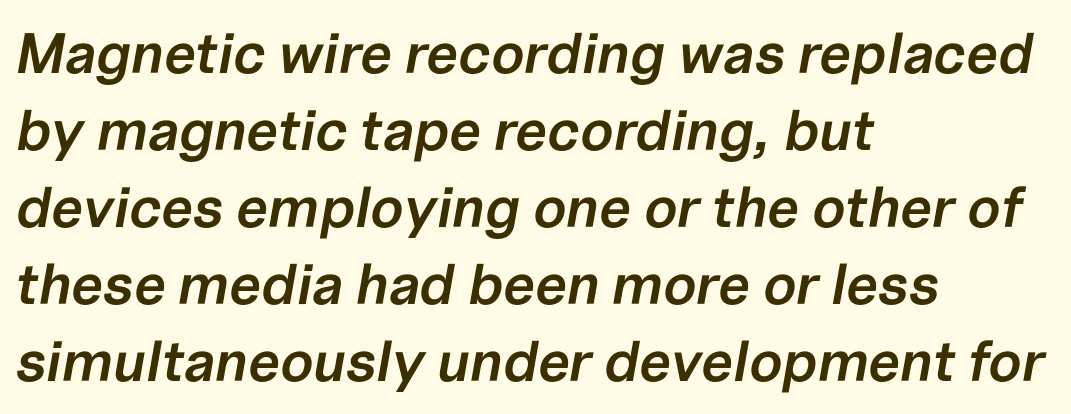
The image shows 57 px semibold type, italic (leaning right); set left-aligned, normal line spacing (1.35x), normal letter spacing, not underlined; low stroke contrast and a medium x-height.
